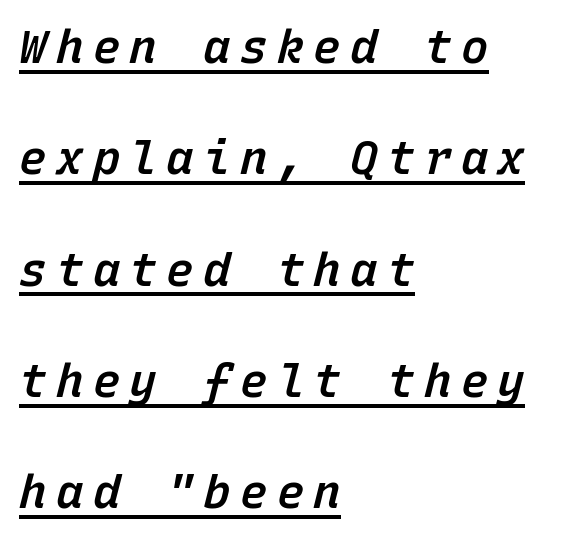
{"italic": "yes", "lean": "right", "slant_degrees": 15, "bold": "semi", "weight": "semibold", "width": "normal", "stroke_contrast": "low", "x_height": "medium", "monospaced": "yes", "underline": "yes", "align": "left", "line_spacing": "loose", "line_spacing_ratio": 2.42, "letter_spacing": "wide", "letter_spacing_em": 0.2, "glyph_px": 46}
